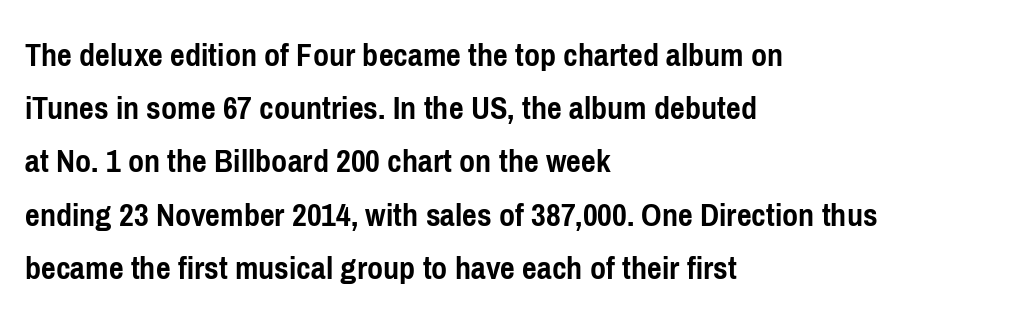
Check under the words: just untouched page. The typesetting leans heavy: a genuine bold. Quick note: not italic, upright. Unlike a traditional serif, this face leaves its strokes unadorned. The letterforms sit shoulder to shoulder at normal distance.
